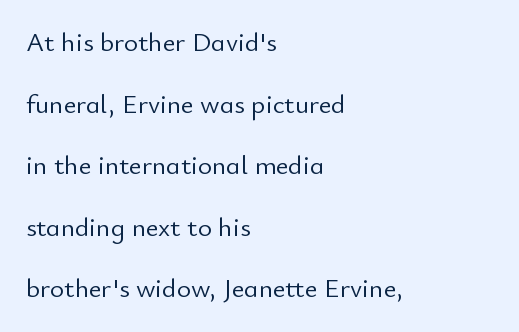
Q: Is the text bold? A: No.
Q: Is the text italic (slanted)? A: No, it is upright.
Q: Is the text underlined? A: No.
Q: How is the paragraph aligned? A: Left-aligned.
Q: Is the spacing between letters normal or unusually wide? A: Normal.
Q: Is the spacing between lines tight, normal or loose? A: Loose.
